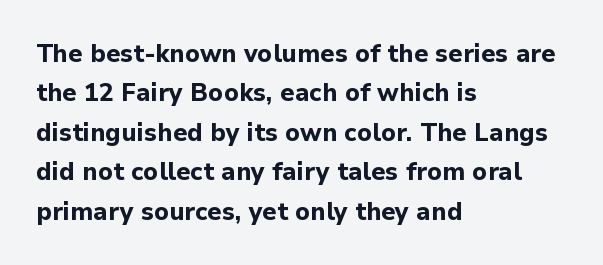
Evenly set lines give the paragraph a standard silhouette. Glance below the letters and you will spot only blank space. Typeset ragged right — the left edge is the straight one. This sample uses plain, unmodified letter spacing. Style check: upright. I'd describe the lettering as bold — thick and assertive.
